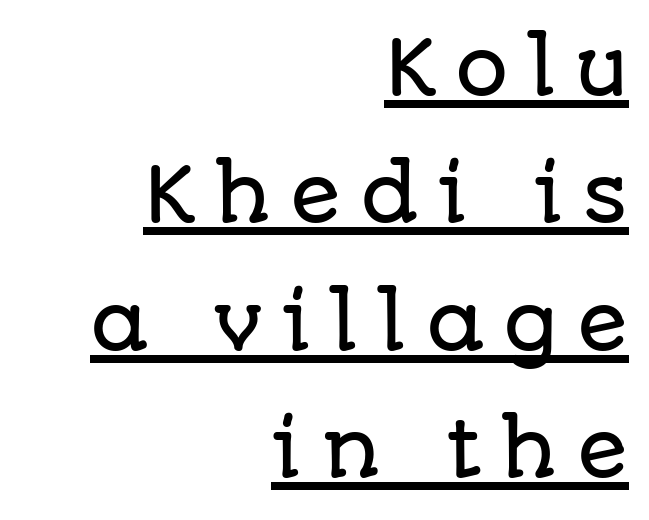
{"serif": "no", "italic": "no", "width": "normal", "stroke_contrast": "low", "x_height": "large", "monospaced": "no", "underline": "yes", "align": "right", "line_spacing": "normal", "line_spacing_ratio": 1.7, "letter_spacing": "wide", "letter_spacing_em": 0.25, "glyph_px": 75}
